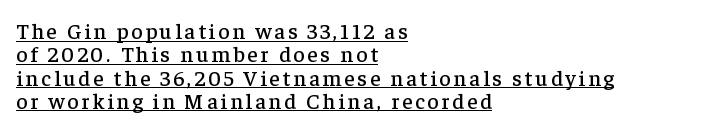
The image shows 22 px text type, upright; set left-aligned, tight line spacing (1.06x), underlined.
